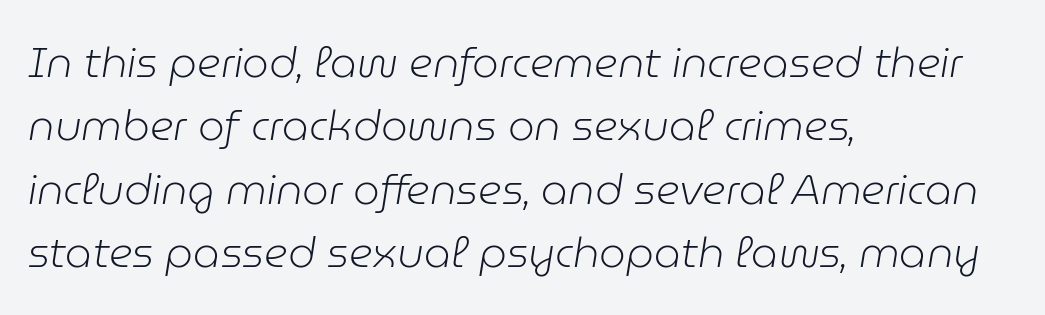
The passage shown is typed in a proportional face where columns would drift. The text carries the slant typical of an italic or oblique font. The weight tops out at a normal text grade. Each row of text sits above clean, open space. This sample keeps an unexceptional amount of space between lines. Inter-character spacing is left at the font's built-in metrics.
